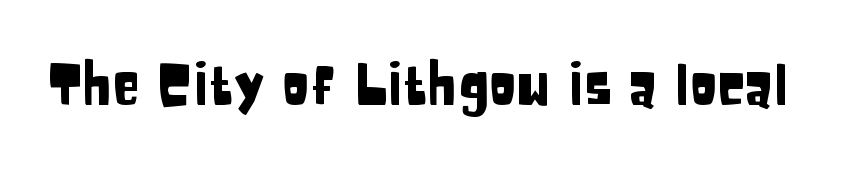
The image shows 57 px condensed sans-serif type, upright; set normal letter spacing, not underlined; low stroke contrast and a large x-height.
